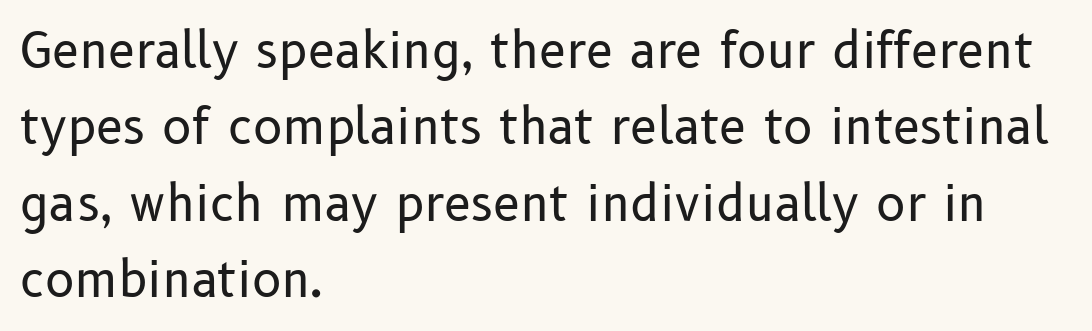
Q: Is the text bold? A: No.
Q: Is the text italic (slanted)? A: No, it is upright.
Q: Is the typeface a serif or a sans-serif typeface? A: Sans-serif.
Q: Is the text underlined? A: No.
Q: How is the paragraph aligned? A: Left-aligned.
Q: Is the spacing between letters normal or unusually wide? A: Normal.
Q: Is the spacing between lines tight, normal or loose? A: Normal.
Q: Width (condensed, normal, or wide)? A: Normal.
Q: Stroke contrast? A: Low.
Q: x-height? A: Medium.
Q: Monospaced? A: No.
